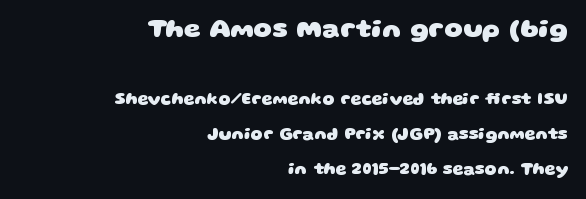
{"bold": "yes", "underline": "no", "align": "right", "line_spacing": "loose", "line_spacing_ratio": 2.06, "letter_spacing": "normal", "letter_spacing_em": 0.0, "larger_block": "first", "size_ratio": 1.53, "glyph_px": 26}
